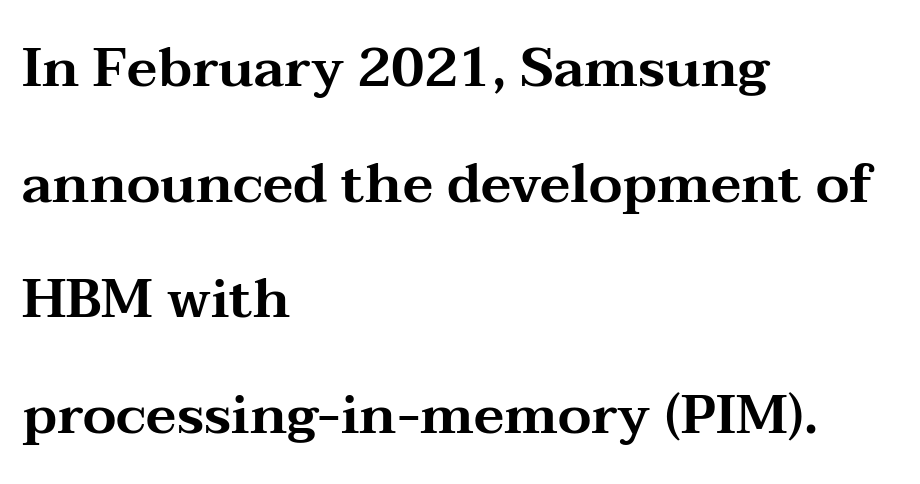
{"serif": "yes", "italic": "no", "width": "wide", "stroke_contrast": "medium", "x_height": "medium", "monospaced": "no", "underline": "no", "align": "left", "line_spacing": "loose", "line_spacing_ratio": 2.14, "letter_spacing": "normal", "letter_spacing_em": 0.0, "glyph_px": 54}
